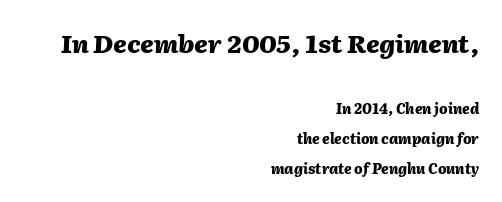
Q: Is the text bold? A: Yes.
Q: Is the text italic (slanted)? A: Yes, it leans right by about 2 degrees.
Q: Is the text underlined? A: No.
Q: How is the paragraph aligned? A: Right-aligned.
Q: Is the spacing between letters normal or unusually wide? A: Normal.
Q: Is the spacing between lines tight, normal or loose? A: Loose.
Q: Which block of text is set in a larger size, the first (top) or the second (bottom)? A: The first (top) one.
